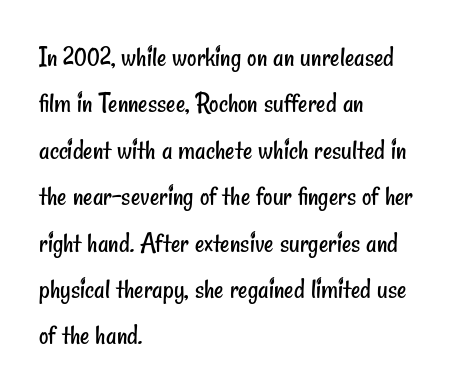
Q: Is the text bold? A: No.
Q: Is the typeface a serif or a sans-serif typeface? A: Sans-serif.
Q: Is the text underlined? A: No.
Q: How is the paragraph aligned? A: Left-aligned.
Q: Is the spacing between letters normal or unusually wide? A: Normal.
Q: Is the spacing between lines tight, normal or loose? A: Normal.
Q: Width (condensed, normal, or wide)? A: Condensed.
Q: Stroke contrast? A: Low.
Q: x-height? A: Small.
Q: Monospaced? A: No.
